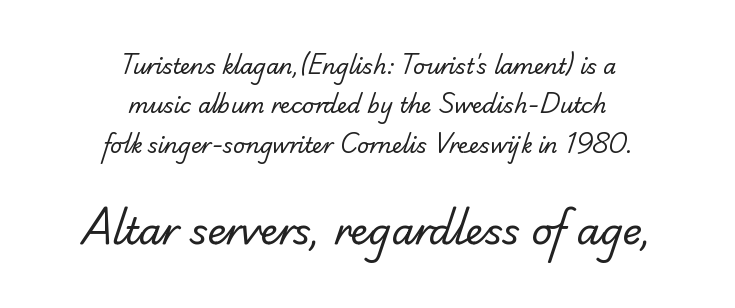
Q: Is the text bold? A: No.
Q: Is the typeface a serif or a sans-serif typeface? A: Serif.
Q: Is the text underlined? A: No.
Q: How is the paragraph aligned? A: Centered.
Q: Is the spacing between letters normal or unusually wide? A: Normal.
Q: Which block of text is set in a larger size, the first (top) or the second (bottom)? A: The second (bottom) one.
Q: Width (condensed, normal, or wide)? A: Normal.
Q: Stroke contrast? A: Low.
Q: x-height? A: Small.
Q: Monospaced? A: No.
